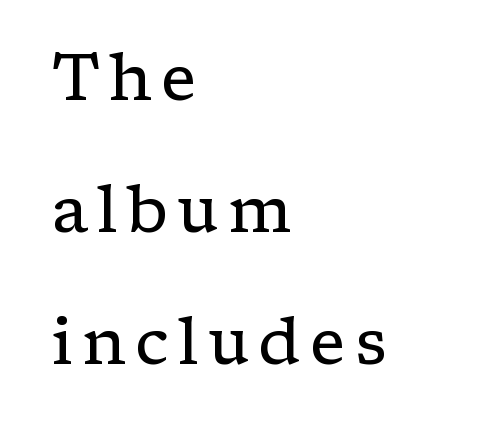
Q: Is the text bold? A: No.
Q: Is the text italic (slanted)? A: No, it is upright.
Q: Is the typeface a serif or a sans-serif typeface? A: Serif.
Q: Is the text underlined? A: No.
Q: How is the paragraph aligned? A: Left-aligned.
Q: Is the spacing between lines tight, normal or loose? A: Loose.
Q: Width (condensed, normal, or wide)? A: Normal.
Q: Stroke contrast? A: Low.
Q: x-height? A: Medium.
Q: Monospaced? A: No.
